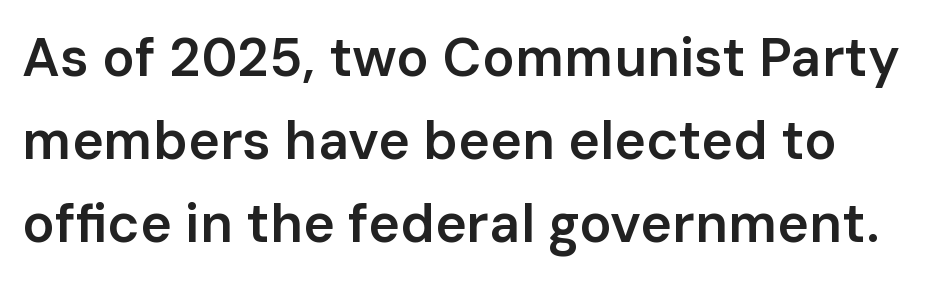
You could not count columns in this text — the font is proportionally spaced. Horizontal bands of white between lines are of average thickness. To sum up the face: it is a sans, with no serifs. You could call the tracking neutral — neither tight nor loose. Descenders hang freely into open space. You can tell it's not italic because the verticals are truly vertical.
